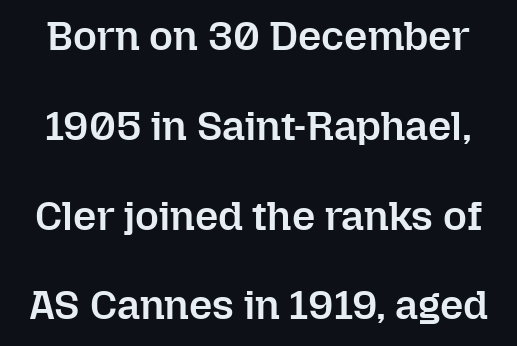
Do the characters align in a grid? No, the font is proportional. This sample uses an upright cut, with every glyph sitting square on the baseline. No extra tracking has been applied to these lines. Only glyphs here, with clear space below each row. As a designer I'd log this as weight 600, semibold.
